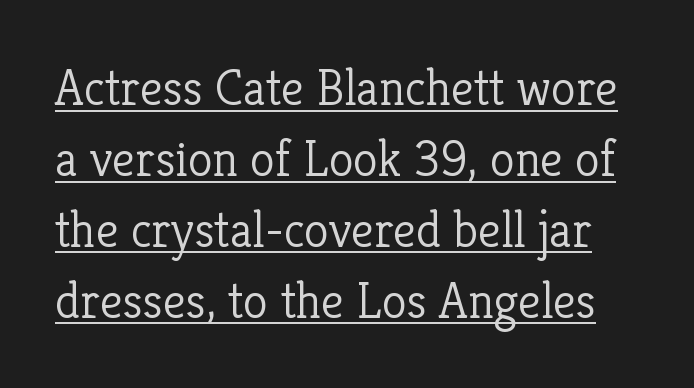
The type is set solid horizontally, with unmodified tracking. What kind of face is this? One with serifs. The rendering uses natural spacing where letterforms have individual widths. Stems and bowls with no extra thickness — not bold. The axis of the letterforms is exactly vertical.
